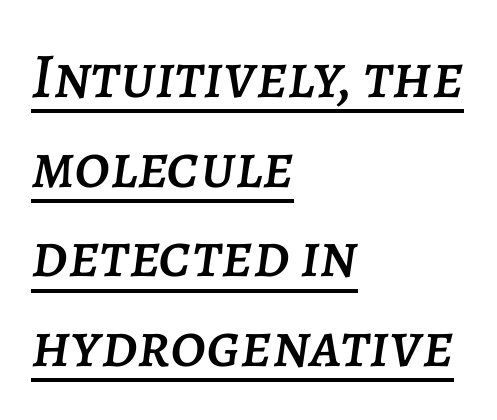
{"italic": "yes", "lean": "right", "slant_degrees": 7, "width": "normal", "stroke_contrast": "low", "x_height": "large", "monospaced": "no", "underline": "yes", "align": "left", "line_spacing": "normal", "line_spacing_ratio": 1.4, "letter_spacing": "normal", "letter_spacing_em": 0.0, "glyph_px": 64}
